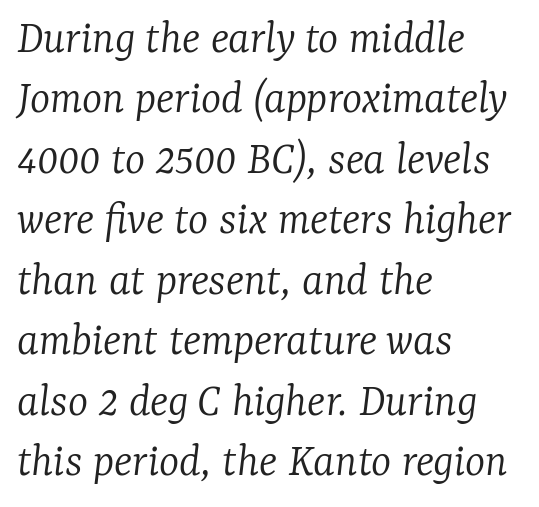
{"serif": "yes", "italic": "yes", "lean": "right", "slant_degrees": 7, "bold": "no", "weight": "light", "width": "normal", "stroke_contrast": "low", "x_height": "medium", "monospaced": "no", "underline": "no", "align": "left", "line_spacing": "normal", "line_spacing_ratio": 1.26, "letter_spacing": "normal", "letter_spacing_em": 0.0, "glyph_px": 48}
